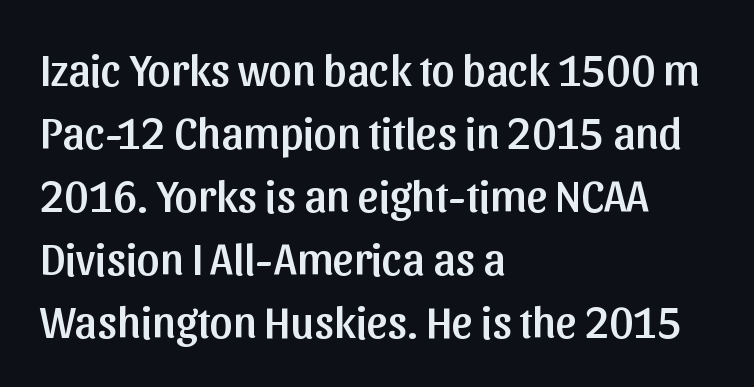
The image shows 45 px sans-serif type, upright; set left-aligned, normal line spacing (1.4x), normal letter spacing, not underlined; low stroke contrast and a medium x-height.
